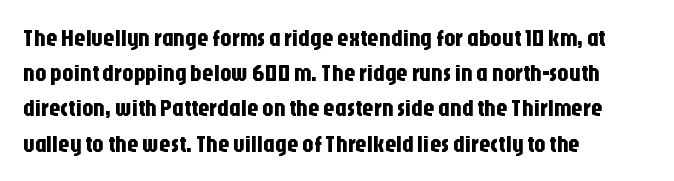
{"italic": "no", "underline": "no", "align": "left", "line_spacing": "normal", "line_spacing_ratio": 1.53, "letter_spacing": "normal", "letter_spacing_em": 0.0, "glyph_px": 23}
